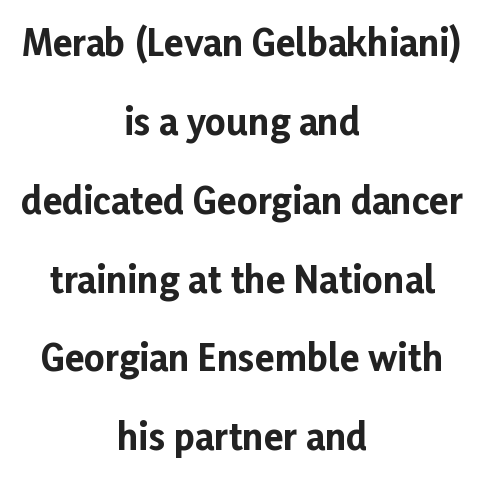
The image shows 36 px bold sans-serif type, upright; set centered, loose line spacing (2.19x), normal letter spacing, not underlined; low stroke contrast and a medium x-height.
